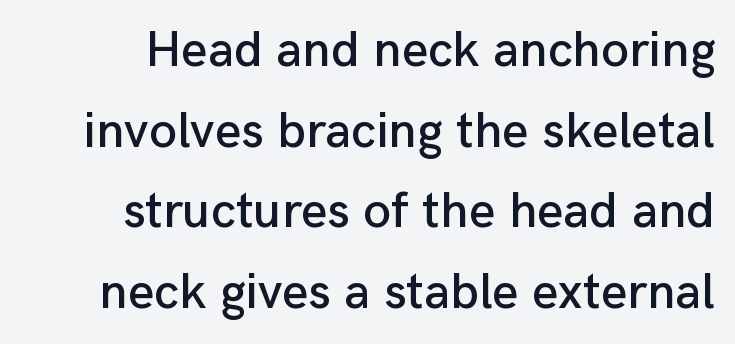
The image shows 51 px sans-serif type, upright; set normal line spacing (1.58x), normal letter spacing, not underlined; low stroke contrast and a medium x-height.
